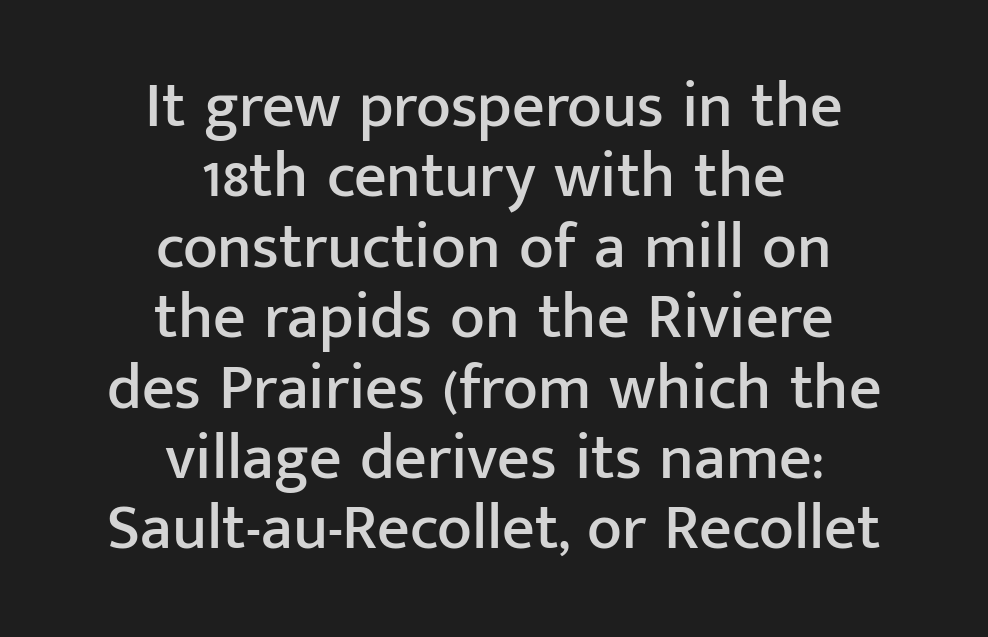
The image shows 64 px sans-serif type, upright; set centered, tight line spacing (1.1x), normal letter spacing, not underlined; low stroke contrast and a medium x-height.
